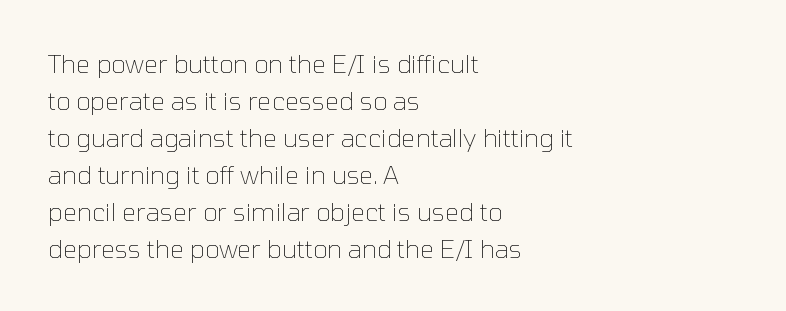
The image shows 25 px text type, upright; set left-aligned, normal line spacing (1.48x), normal letter spacing, not underlined.
